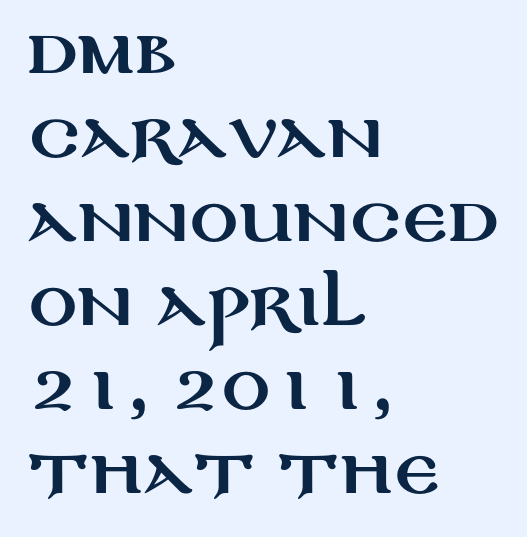
The image shows 60 px wide sans-serif type, upright; set left-aligned, normal line spacing (1.4x), normal letter spacing, not underlined; medium stroke contrast and a large x-height.
